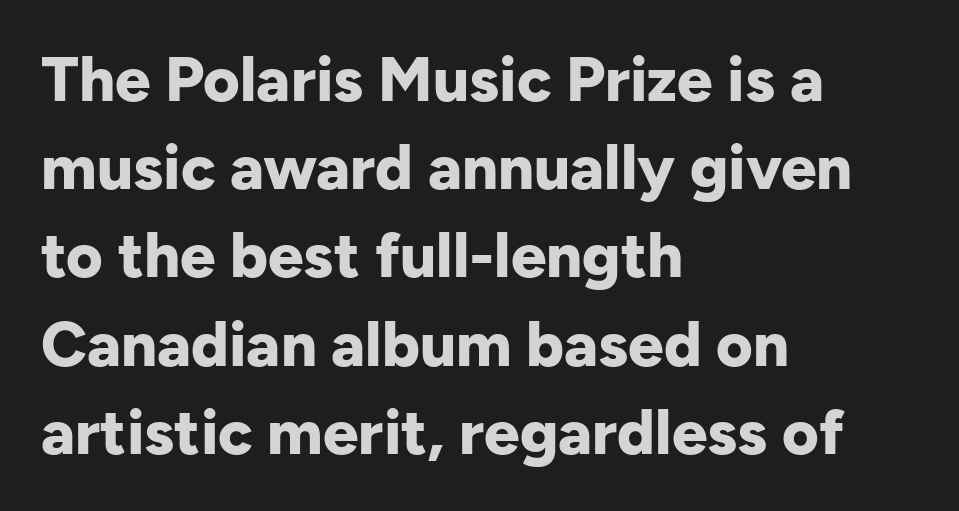
The image shows 63 px bold sans-serif type, upright; set left-aligned, normal line spacing (1.4x), normal letter spacing, not underlined; low stroke contrast and a medium x-height.
